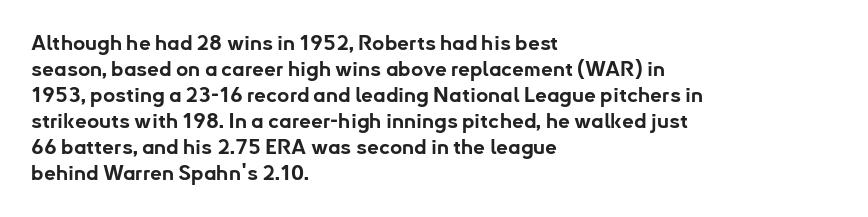
The image shows 21 px bold type, upright; set left-aligned, line spacing 1.24x, normal letter spacing, not underlined.
